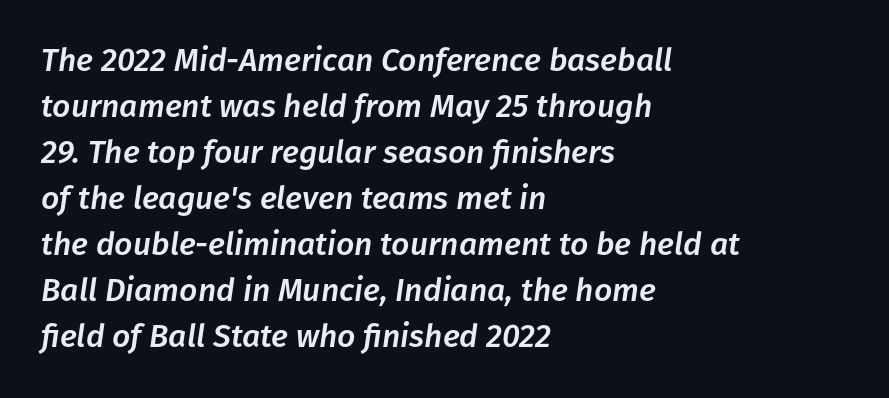
The image shows 32 px text type, italic (leaning right); set left-aligned, normal line spacing (1.44x), normal letter spacing, not underlined; low stroke contrast and a medium x-height.
